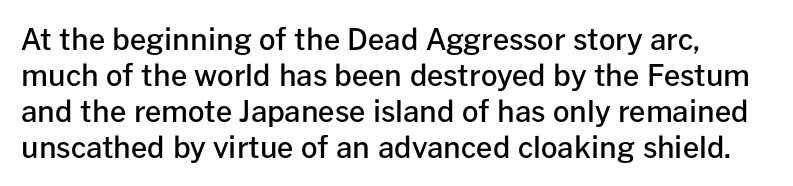
The string is rendered with underlining switched off. The rendering shows plain stroke endings on the letterforms — a sans-serif design. Weight: semibold (demi). Caption: standard tracking, unaltered. You can tell it's not italic because the verticals are truly vertical.
